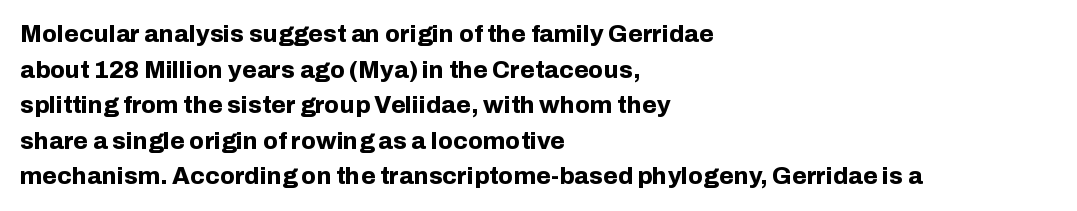
{"italic": "no", "bold": "yes", "underline": "no", "align": "left", "line_spacing": "normal", "line_spacing_ratio": 1.48, "letter_spacing": "normal", "letter_spacing_em": 0.0, "glyph_px": 24}
